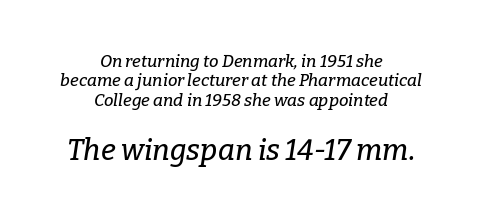
{"serif": "yes", "italic": "yes", "lean": "right", "slant_degrees": 9, "width": "normal", "stroke_contrast": "low", "x_height": "medium", "monospaced": "no", "underline": "no", "align": "center", "line_spacing": "tight", "line_spacing_ratio": 1.14, "letter_spacing": "normal", "letter_spacing_em": 0.0, "larger_block": "second", "size_ratio": 1.71, "glyph_px": 29}
